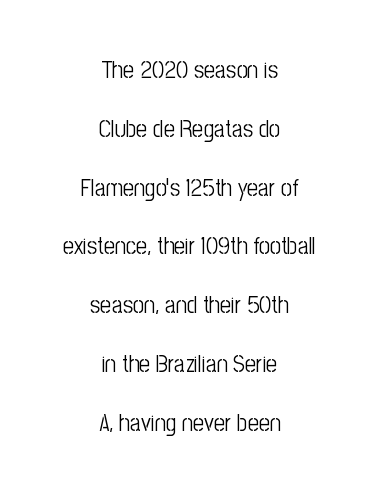
{"italic": "no", "bold": "no", "underline": "no", "align": "center", "line_spacing": "loose", "line_spacing_ratio": 2.45, "letter_spacing": "normal", "letter_spacing_em": 0.0, "glyph_px": 24}
